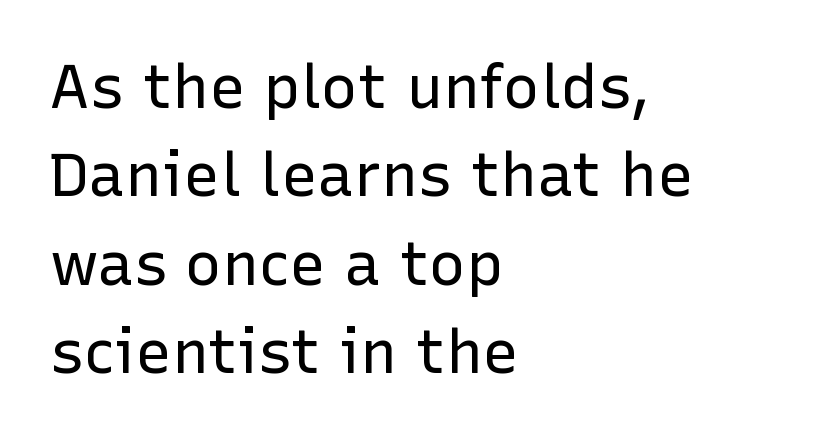
Rendered with straight, roman letterforms. You could not count columns in this text — the font is proportionally spaced. One-word summary of the alignment: left. The passage shown is not underscored anywhere.
